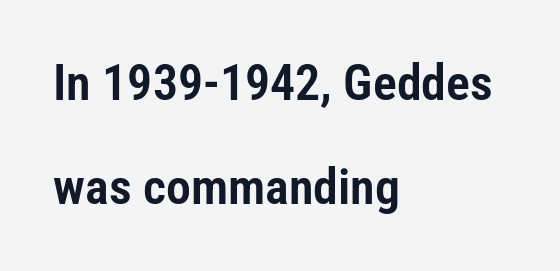
The letters sit at their default tracking, neither squeezed nor spread. Spacing verdict: proportional, widths tailored to each character. Line spacing here is loose. The lettering holds an erect, upright posture throughout. Each line starts at the same left margin while the right side varies.
